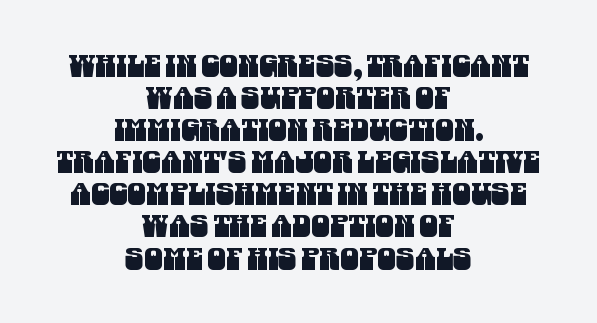
The image shows 30 px condensed sans-serif type; set centered, tight line spacing (1.07x), normal letter spacing, not underlined; medium stroke contrast and a large x-height.
